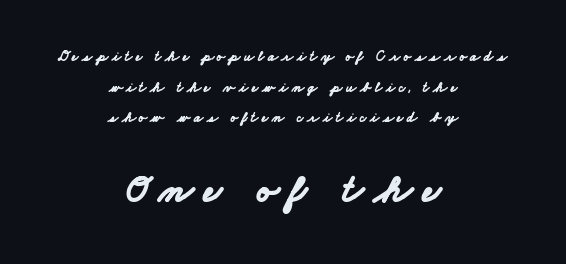
{"serif": "no", "bold": "yes", "weight": "bold", "width": "wide", "stroke_contrast": "low", "x_height": "small", "monospaced": "no", "underline": "no", "align": "center", "line_spacing": "loose", "line_spacing_ratio": 2.19, "letter_spacing": "wide", "letter_spacing_em": 0.25, "larger_block": "second", "size_ratio": 2.86, "glyph_px": 40}
